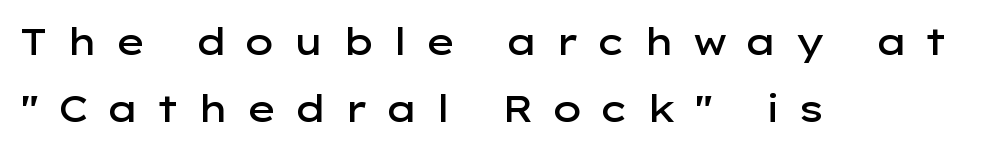
The gaps between neighbouring characters are conspicuously large. Stroke thickness is moderately raised; the sample reads as semibold. Line starts are locked; line ends wander. Honestly, there is no underline to notice here at all. If you drew a line through each stem, it would be perfectly vertical. Note the varied advance widths — an 'i' is clearly narrower than an 'm'.
